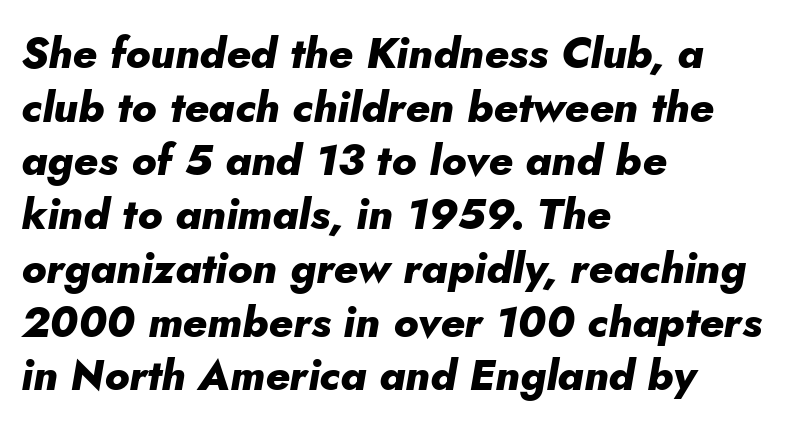
Looks like regular typesetting: each glyph gets only the width it needs. The rag falls on the right side of this text block. Compared with ordinary roman type, these characters are visibly tilted. Type without underlining. The rendering uses a bold face; every stroke is thick and dark. Students, note that the glyphs here touch the page at normal intervals.
